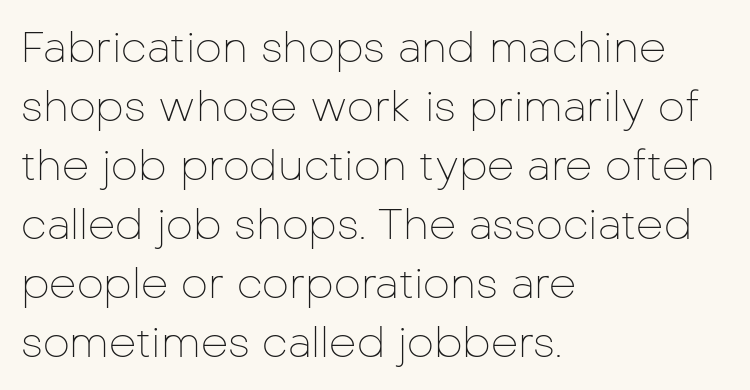
The image shows 43 px thin sans-serif type, upright; set left-aligned, normal line spacing (1.37x), normal letter spacing, not underlined; low stroke contrast and a medium x-height.
